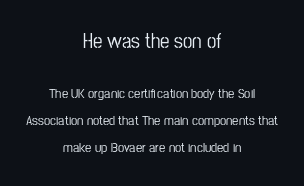
The text block is weighted toward neither margin, spreading evenly from the middle. Upright lettering throughout. Note: larger setting up top, smaller setting below. The specimen omits any rule beneath the text block's lines. A typesetter would call this zero additional tracking.
